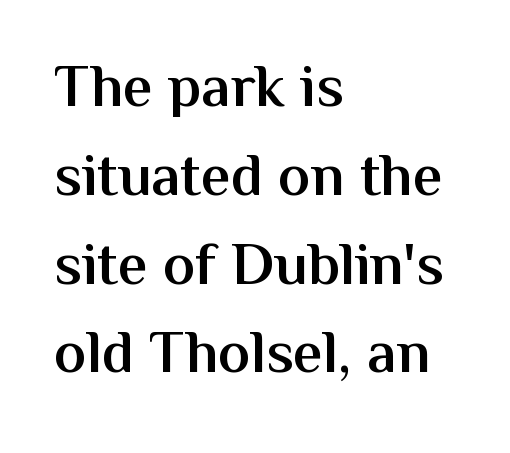
{"serif": "no", "italic": "no", "bold": "semi", "weight": "semibold", "width": "normal", "stroke_contrast": "medium", "x_height": "medium", "monospaced": "no", "underline": "no", "align": "left", "line_spacing": "normal", "line_spacing_ratio": 1.48, "letter_spacing": "normal", "letter_spacing_em": 0.0, "glyph_px": 60}
